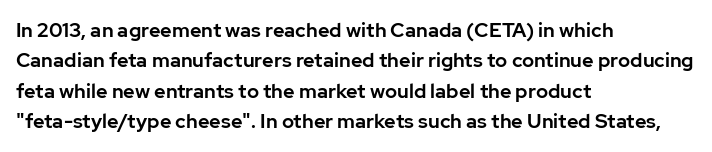
Q: Is the text italic (slanted)? A: No, it is upright.
Q: Is the text underlined? A: No.
Q: How is the paragraph aligned? A: Left-aligned.
Q: Is the spacing between letters normal or unusually wide? A: Normal.
Q: Is the spacing between lines tight, normal or loose? A: Normal.
